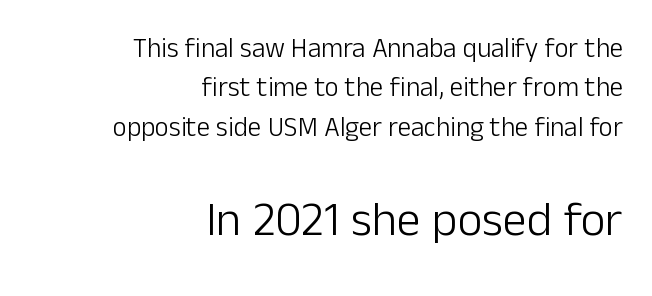
Q: Is the text bold? A: No.
Q: Is the text italic (slanted)? A: No, it is upright.
Q: Is the typeface a serif or a sans-serif typeface? A: Sans-serif.
Q: Is the text underlined? A: No.
Q: How is the paragraph aligned? A: Right-aligned.
Q: Is the spacing between letters normal or unusually wide? A: Normal.
Q: Is the spacing between lines tight, normal or loose? A: Normal.
Q: Which block of text is set in a larger size, the first (top) or the second (bottom)? A: The second (bottom) one.
Q: Width (condensed, normal, or wide)? A: Normal.
Q: Stroke contrast? A: Low.
Q: x-height? A: Medium.
Q: Monospaced? A: No.
